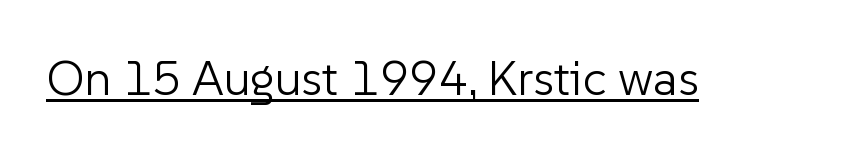
{"serif": "no", "italic": "no", "bold": "no", "weight": "light", "width": "normal", "stroke_contrast": "low", "x_height": "medium", "monospaced": "no", "underline": "yes", "letter_spacing": "normal", "letter_spacing_em": 0.0, "glyph_px": 49}
